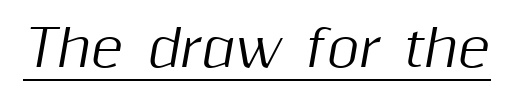
The image shows 50 px text type, italic (leaning right); set normal letter spacing, underlined; medium stroke contrast and a medium x-height.
